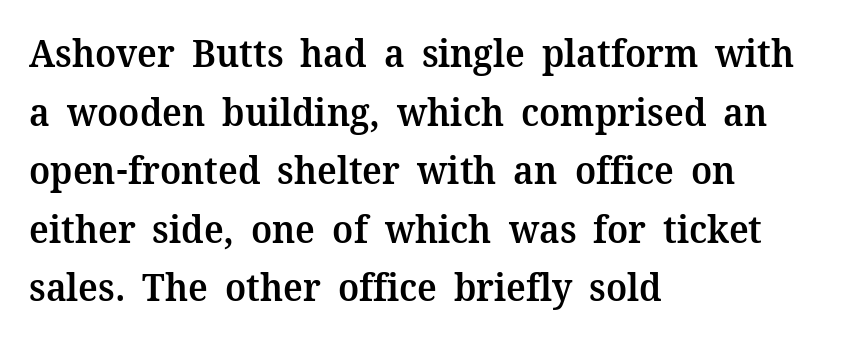
{"serif": "yes", "italic": "no", "bold": "semi", "weight": "semibold", "width": "normal", "stroke_contrast": "medium", "x_height": "medium", "monospaced": "no", "underline": "no", "align": "left", "line_spacing": "normal", "line_spacing_ratio": 1.54, "letter_spacing": "normal", "letter_spacing_em": 0.0, "glyph_px": 38}
